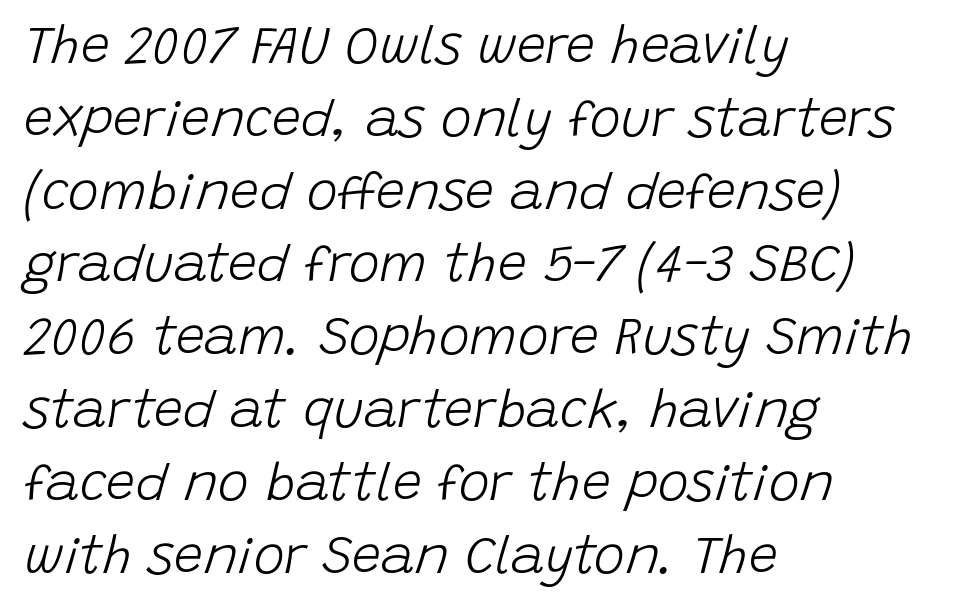
The image shows 52 px light type, italic (leaning right); set left-aligned, normal line spacing (1.4x), normal letter spacing, not underlined; low stroke contrast and a large x-height.
